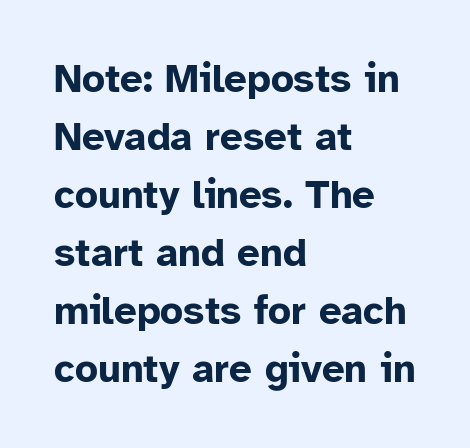
Q: Is the text bold? A: Yes.
Q: Is the text italic (slanted)? A: No, it is upright.
Q: Is the typeface a serif or a sans-serif typeface? A: Sans-serif.
Q: Is the text underlined? A: No.
Q: How is the paragraph aligned? A: Left-aligned.
Q: Is the spacing between letters normal or unusually wide? A: Normal.
Q: Is the spacing between lines tight, normal or loose? A: Normal.
Q: Width (condensed, normal, or wide)? A: Normal.
Q: Stroke contrast? A: Low.
Q: x-height? A: Medium.
Q: Monospaced? A: No.
